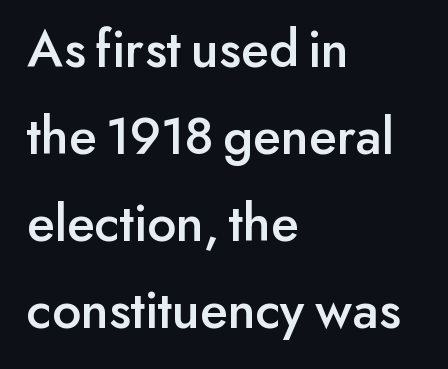
{"serif": "no", "italic": "no", "width": "normal", "stroke_contrast": "low", "x_height": "small", "monospaced": "no", "underline": "no", "align": "left", "line_spacing": "normal", "line_spacing_ratio": 1.58, "letter_spacing": "normal", "letter_spacing_em": 0.0, "glyph_px": 55}
